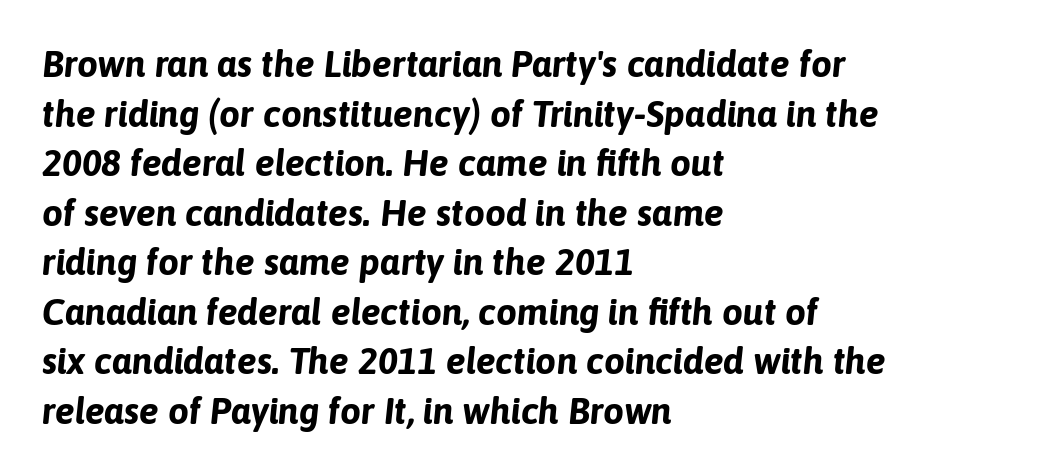
Q: Is the text bold? A: Yes.
Q: Is the text italic (slanted)? A: Yes, it leans right by about 6 degrees.
Q: Is the text underlined? A: No.
Q: How is the paragraph aligned? A: Left-aligned.
Q: Is the spacing between letters normal or unusually wide? A: Normal.
Q: Is the spacing between lines tight, normal or loose? A: Normal.
Q: Width (condensed, normal, or wide)? A: Normal.
Q: Stroke contrast? A: Low.
Q: x-height? A: Medium.
Q: Monospaced? A: No.
